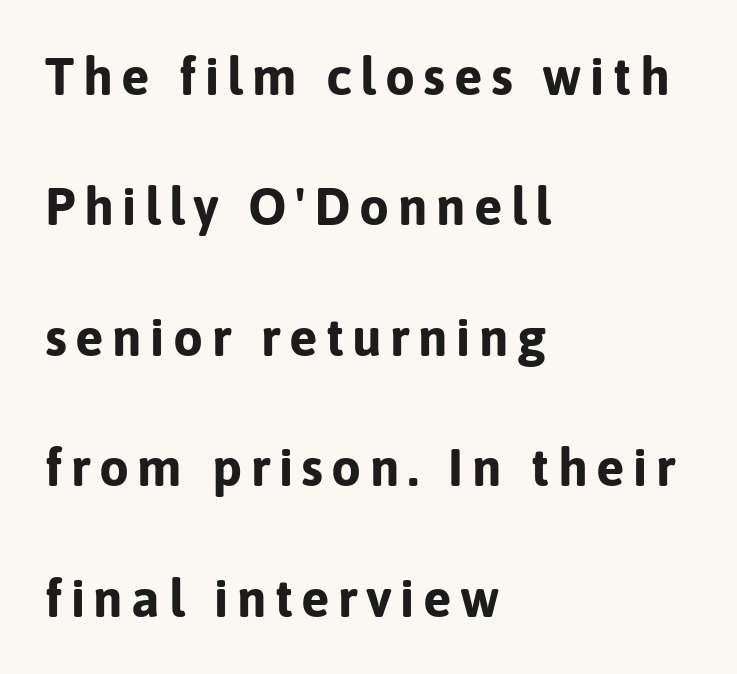
The image shows 53 px bold sans-serif type, upright; set left-aligned, loose line spacing (2.46x), not underlined; low stroke contrast and a medium x-height.
